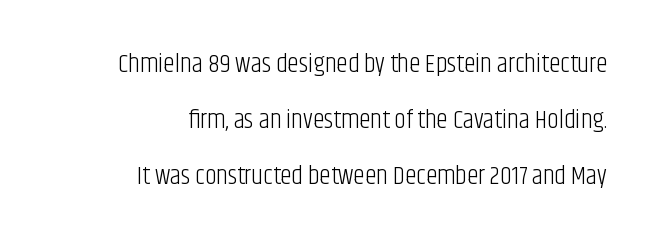
Type without underlining. Is there any slant? The stems are plumb. Line endings align vertically; line beginnings do not. No extra ink here — the face is not bold. The tracking reads as untouched default to a designer's eye.
